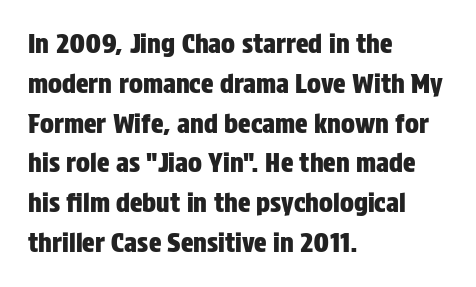
How would I describe the line gaps? Plain and ordinary. Does extra space separate the letters? No, they use regular spacing. These lines stack with their left ends in a neat column. Underlining? Definitely not there. Quick note: not italic, upright.
